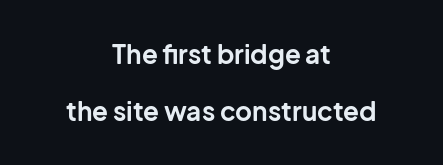
The image shows 26 px bold type, upright; set centered, loose line spacing (2.2x), normal letter spacing, not underlined.
